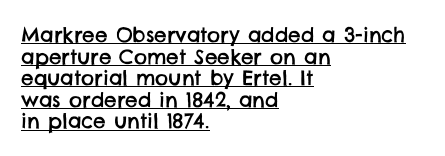
Q: Is the text underlined? A: Yes.
Q: How is the paragraph aligned? A: Left-aligned.
Q: Is the spacing between letters normal or unusually wide? A: Normal.
Q: Is the spacing between lines tight, normal or loose? A: Tight.
